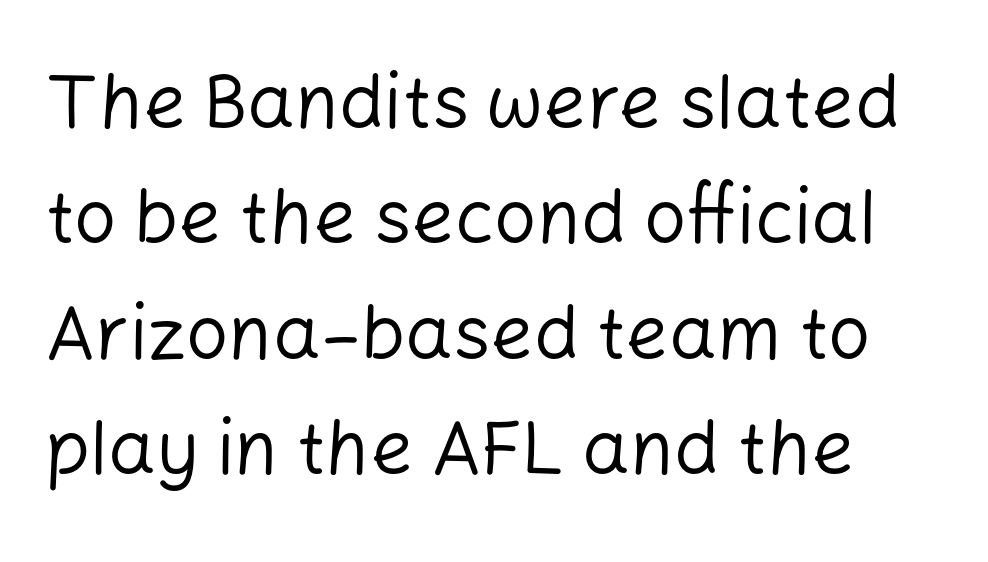
These lines are composed in type without serifs. Compared with a typical body face, this is equally light or lighter still. Proportional: the letters do not fall into vertical columns. Students, note that the glyphs here touch the page at normal intervals.
